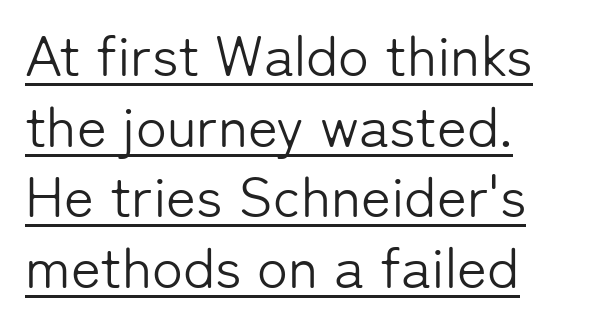
Q: Is the text bold? A: No.
Q: Is the text italic (slanted)? A: No, it is upright.
Q: Is the typeface a serif or a sans-serif typeface? A: Sans-serif.
Q: Is the text underlined? A: Yes.
Q: How is the paragraph aligned? A: Left-aligned.
Q: Is the spacing between letters normal or unusually wide? A: Normal.
Q: Width (condensed, normal, or wide)? A: Normal.
Q: Stroke contrast? A: Low.
Q: x-height? A: Medium.
Q: Monospaced? A: No.
